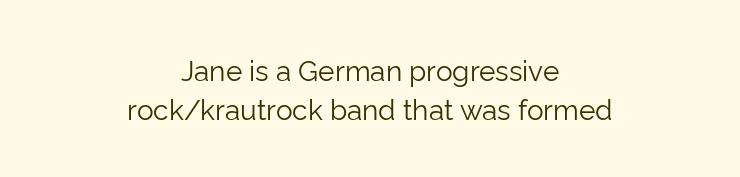
Quick note: interline space is typical. Typographically, this falls in the sans-serif category. Weight: regular or lighter. Visually the block forms a symmetrical silhouette, jagged on both flanks. Clear beneath every line of the passage. Proportional: the letters do not fall into vertical columns.
